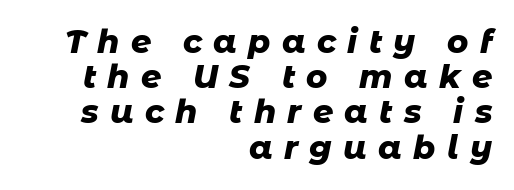
{"italic": "yes", "lean": "right", "slant_degrees": 11, "bold": "yes", "weight": "heavy", "width": "normal", "stroke_contrast": "low", "x_height": "medium", "monospaced": "no", "underline": "no", "align": "right", "line_spacing": "tight", "line_spacing_ratio": 1.1, "letter_spacing": "wide", "letter_spacing_em": 0.35, "glyph_px": 32}
